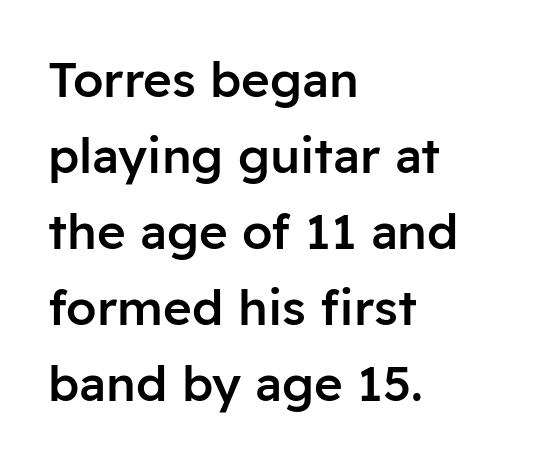
Q: Is the text bold? A: Semi-bold.
Q: Is the text italic (slanted)? A: No, it is upright.
Q: Is the typeface a serif or a sans-serif typeface? A: Sans-serif.
Q: Is the text underlined? A: No.
Q: How is the paragraph aligned? A: Left-aligned.
Q: Is the spacing between letters normal or unusually wide? A: Normal.
Q: Is the spacing between lines tight, normal or loose? A: Normal.
Q: Width (condensed, normal, or wide)? A: Normal.
Q: Stroke contrast? A: Low.
Q: x-height? A: Medium.
Q: Monospaced? A: No.
